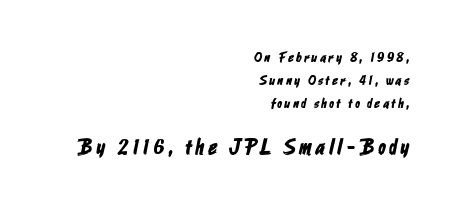
A student would call this right alignment; a typographer would say flush right, rag left. Caption: upper text group reduced, lower text group enlarged. Each new line begins a customary step beneath the previous one. Honestly, there is no underline to notice here at all.
